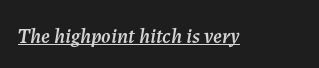
{"italic": "yes", "lean": "right", "slant_degrees": 7, "underline": "yes", "letter_spacing": "normal", "letter_spacing_em": 0.0, "glyph_px": 21}
